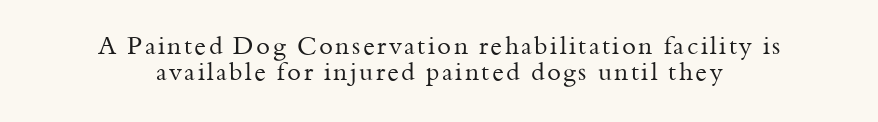
{"italic": "no", "bold": "no", "underline": "no", "align": "center", "line_spacing": "tight", "line_spacing_ratio": 1.05, "glyph_px": 25}
